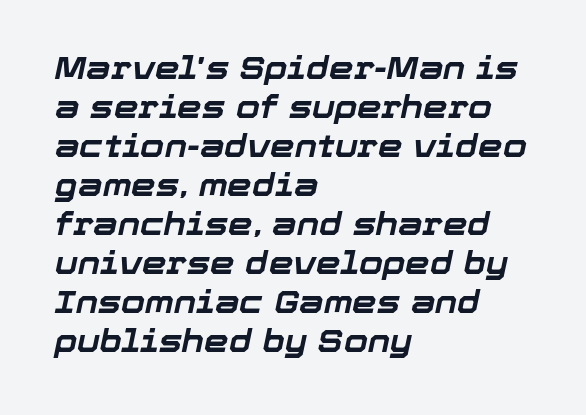
Q: Is the text bold? A: Yes.
Q: Is the text italic (slanted)? A: Yes, it leans right by about 12 degrees.
Q: Is the text underlined? A: No.
Q: How is the paragraph aligned? A: Left-aligned.
Q: Is the spacing between letters normal or unusually wide? A: Normal.
Q: Is the spacing between lines tight, normal or loose? A: Normal.
Q: Width (condensed, normal, or wide)? A: Normal.
Q: Stroke contrast? A: Low.
Q: x-height? A: Medium.
Q: Monospaced? A: No.
